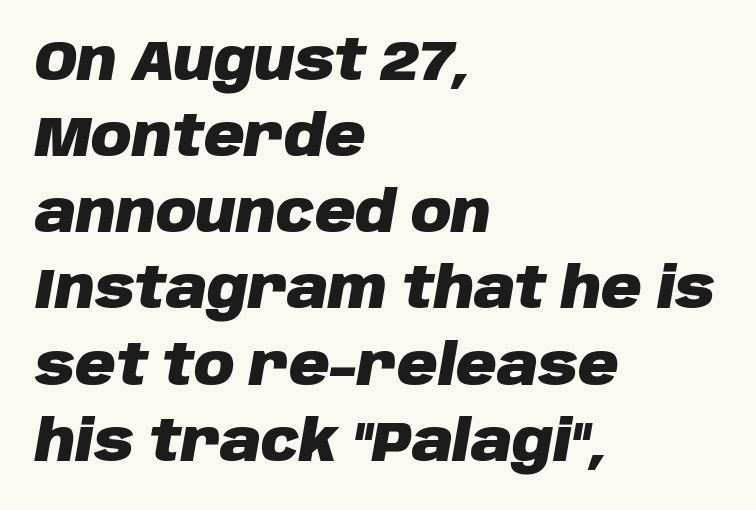
{"italic": "yes", "lean": "right", "slant_degrees": 10, "bold": "yes", "weight": "heavy", "width": "normal", "stroke_contrast": "low", "x_height": "large", "monospaced": "no", "underline": "no", "align": "left", "line_spacing": "normal", "line_spacing_ratio": 1.36, "letter_spacing": "normal", "letter_spacing_em": 0.0, "glyph_px": 56}
